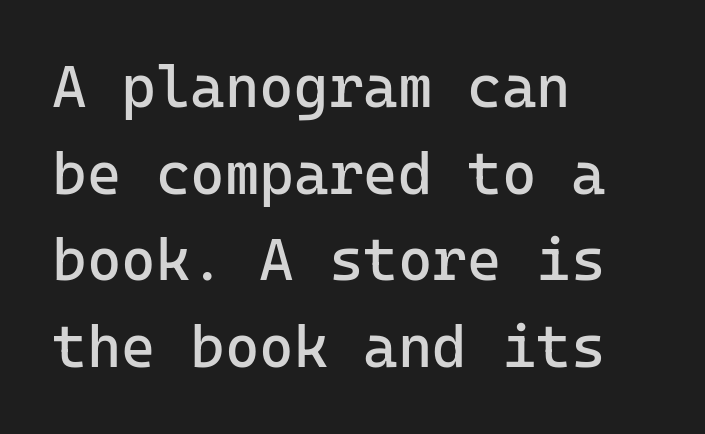
Q: Is the text bold? A: No.
Q: Is the text italic (slanted)? A: No, it is upright.
Q: Is the typeface a serif or a sans-serif typeface? A: Sans-serif.
Q: Is the text underlined? A: No.
Q: How is the paragraph aligned? A: Left-aligned.
Q: Is the spacing between letters normal or unusually wide? A: Normal.
Q: Is the spacing between lines tight, normal or loose? A: Normal.
Q: Width (condensed, normal, or wide)? A: Normal.
Q: Stroke contrast? A: Low.
Q: x-height? A: Medium.
